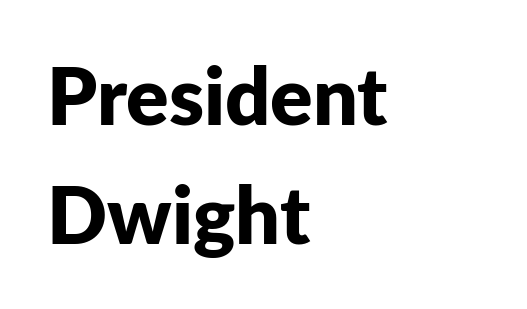
{"serif": "no", "italic": "no", "bold": "yes", "weight": "bold", "width": "normal", "stroke_contrast": "low", "x_height": "medium", "monospaced": "no", "underline": "no", "align": "left", "line_spacing": "normal", "line_spacing_ratio": 1.51, "letter_spacing": "normal", "letter_spacing_em": 0.0, "glyph_px": 79}
